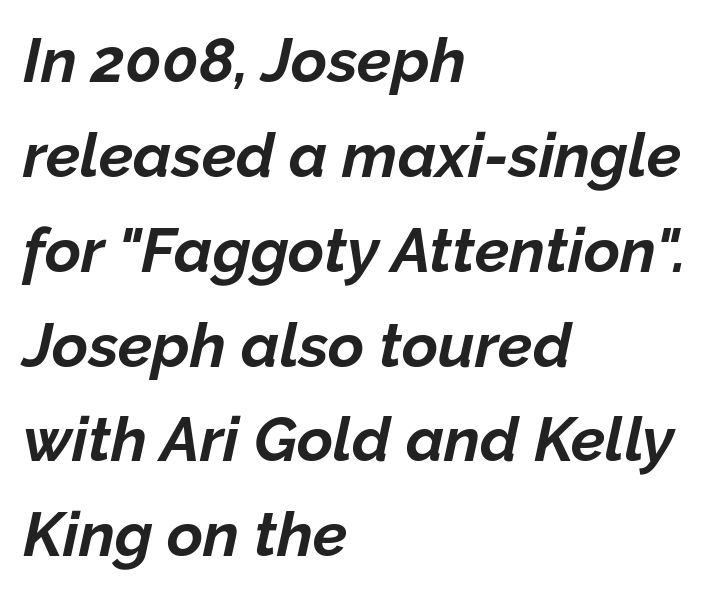
This is heavy type, rendered in bold. This sample keeps an unexceptional amount of space between lines. The glyphs are unaccompanied by any horizontal stroke below them. The face used here is proportionally spaced, like ordinary book or web type. Nobody touched the tracking dial on this one. The rag falls on the right side of this text block.
